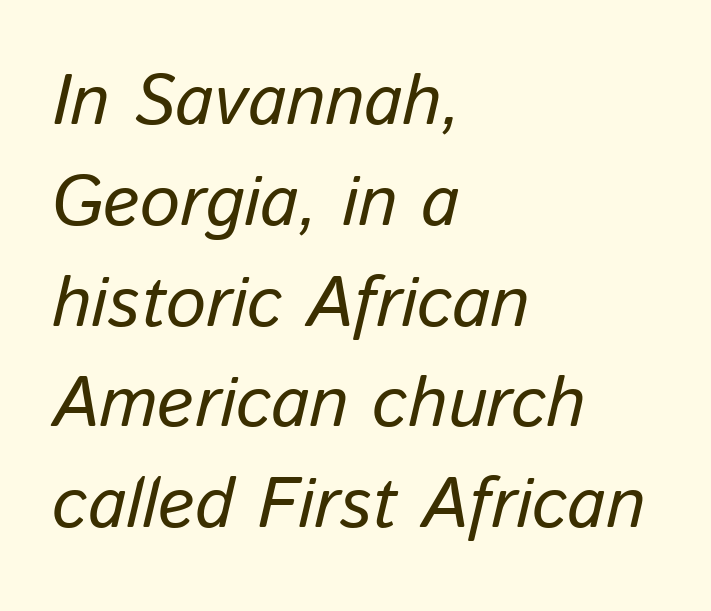
The passage shown has conventional tracking throughout. The rendering anchors every line to the left-hand side. The face looks like a standard text weight, possibly lighter. A typesetter would call this proportional, since set widths differ per character. Check under the words: just untouched page.
